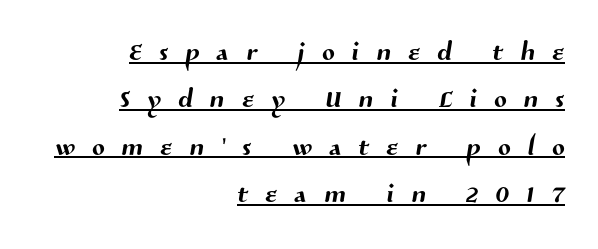
The image shows 37 px sans-serif type; set right-aligned, normal line spacing (1.28x), unusually wide letter spacing (+0.47 em), underlined; medium stroke contrast and a medium x-height.
